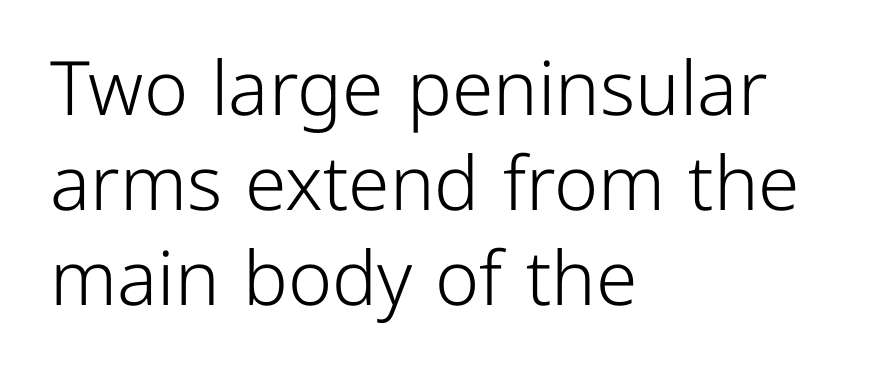
Q: Is the text bold? A: No.
Q: Is the text italic (slanted)? A: No, it is upright.
Q: Is the typeface a serif or a sans-serif typeface? A: Sans-serif.
Q: Is the text underlined? A: No.
Q: How is the paragraph aligned? A: Left-aligned.
Q: Is the spacing between letters normal or unusually wide? A: Normal.
Q: Is the spacing between lines tight, normal or loose? A: Normal.
Q: Width (condensed, normal, or wide)? A: Normal.
Q: Stroke contrast? A: Low.
Q: x-height? A: Medium.
Q: Monospaced? A: No.
